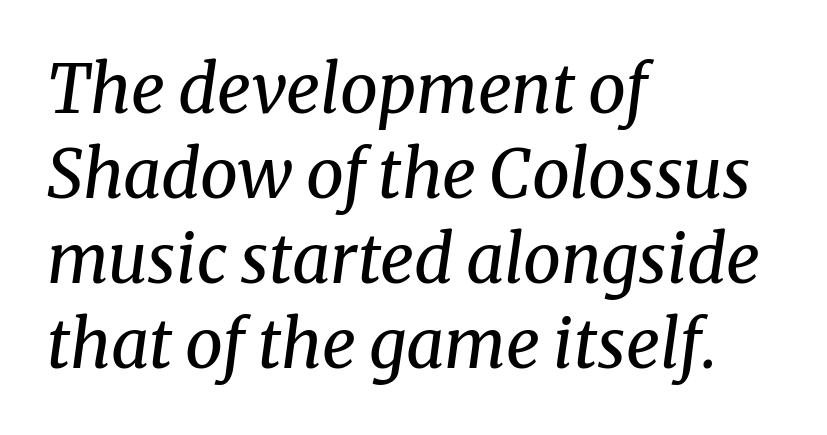
{"serif": "yes", "italic": "yes", "lean": "right", "slant_degrees": 8, "bold": "no", "weight": "regular", "width": "normal", "stroke_contrast": "medium", "x_height": "medium", "monospaced": "no", "underline": "no", "align": "left", "line_spacing": "normal", "line_spacing_ratio": 1.27, "letter_spacing": "normal", "letter_spacing_em": 0.0, "glyph_px": 67}
